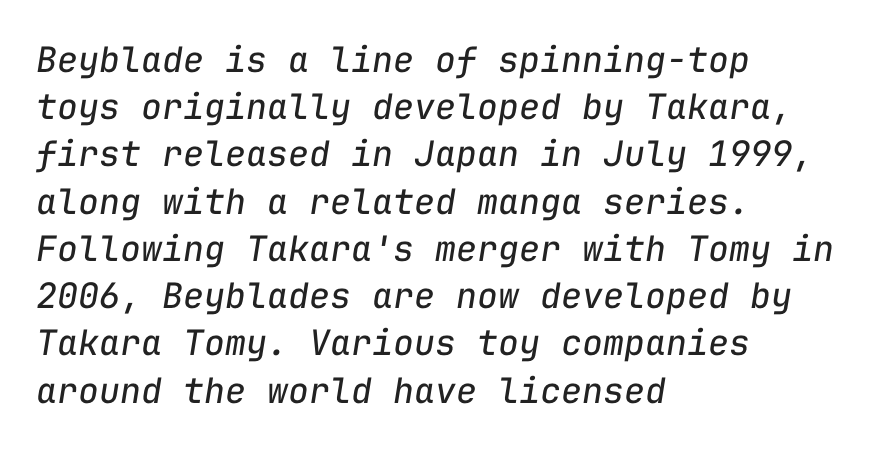
{"italic": "yes", "lean": "right", "slant_degrees": 9, "bold": "no", "weight": "regular", "width": "normal", "stroke_contrast": "low", "x_height": "medium", "monospaced": "yes", "underline": "no", "align": "left", "line_spacing": "normal", "line_spacing_ratio": 1.35, "letter_spacing": "normal", "letter_spacing_em": 0.0, "glyph_px": 35}
